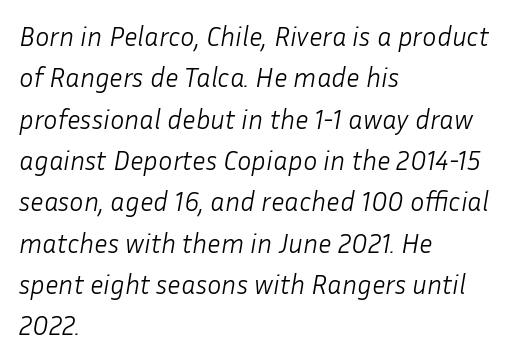
The face used here has a pronounced slope to its letters. The vertical gap from one line to the next is medium. The gaps between neighbouring characters are ordinary and unremarkable. No extra ink here — the face is not bold. Plain, unruled lines of type. Is the block centered? No — it sits flush against the left margin.
